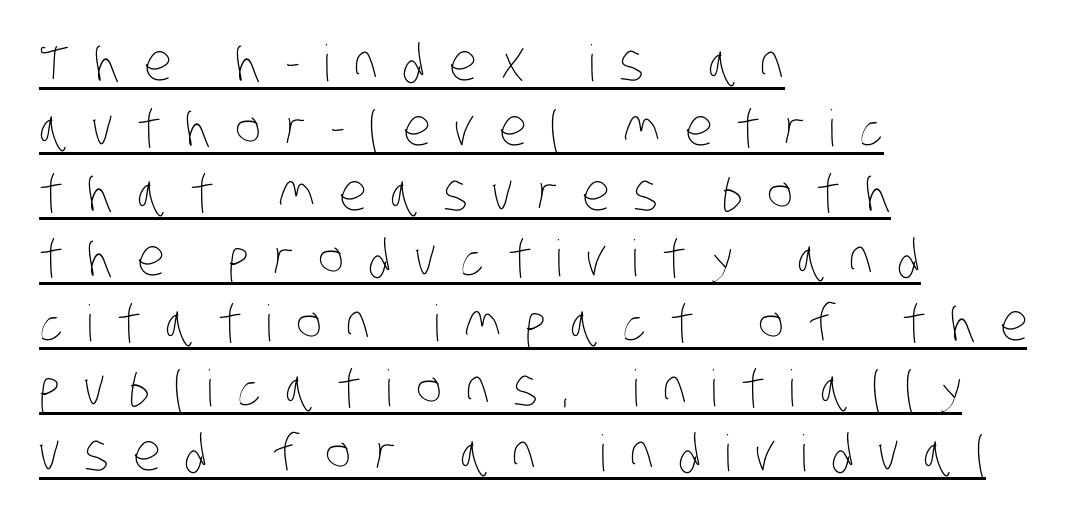
The image shows 50 px thin, condensed type; set left-aligned, normal line spacing (1.3x), unusually wide letter spacing (+0.48 em), underlined; low stroke contrast and a large x-height.
